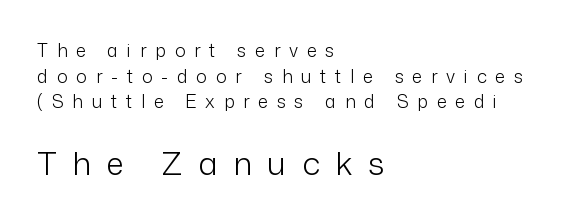
The compositor pushed each line to the left boundary. A typesetter would label this face a sans. Caption: upper text group reduced, lower text group enlarged. Loose tracking; the words dissolve into strings of separated letters.
